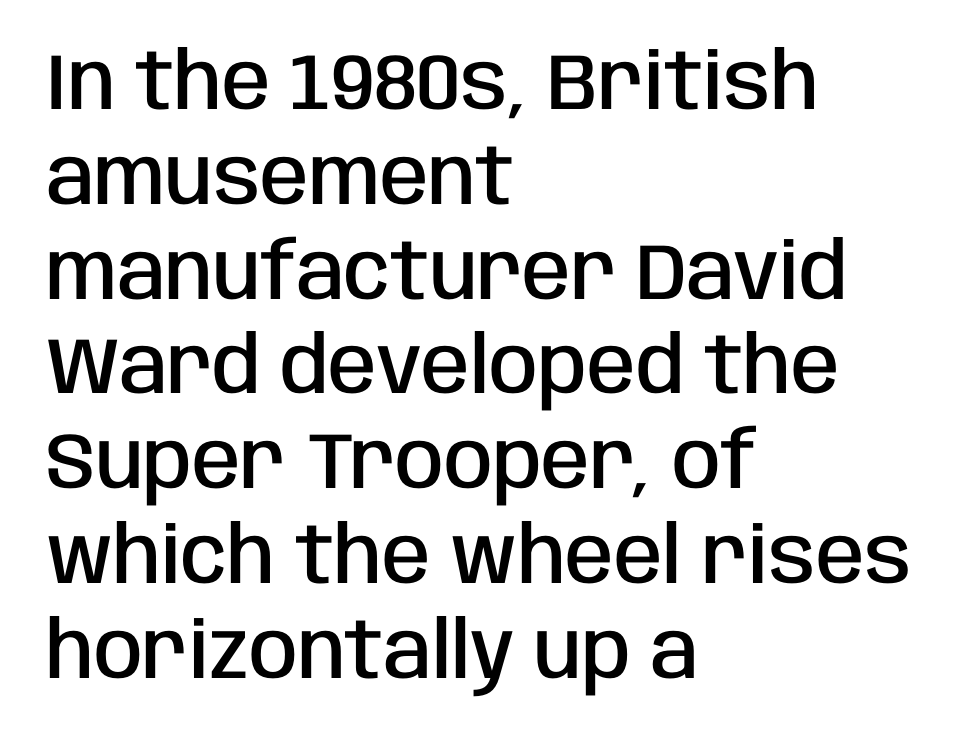
Q: Is the text bold? A: Semi-bold.
Q: Is the text italic (slanted)? A: No, it is upright.
Q: Is the typeface a serif or a sans-serif typeface? A: Sans-serif.
Q: Is the text underlined? A: No.
Q: How is the paragraph aligned? A: Left-aligned.
Q: Is the spacing between letters normal or unusually wide? A: Normal.
Q: Width (condensed, normal, or wide)? A: Condensed.
Q: Stroke contrast? A: Low.
Q: x-height? A: Large.
Q: Monospaced? A: No.
